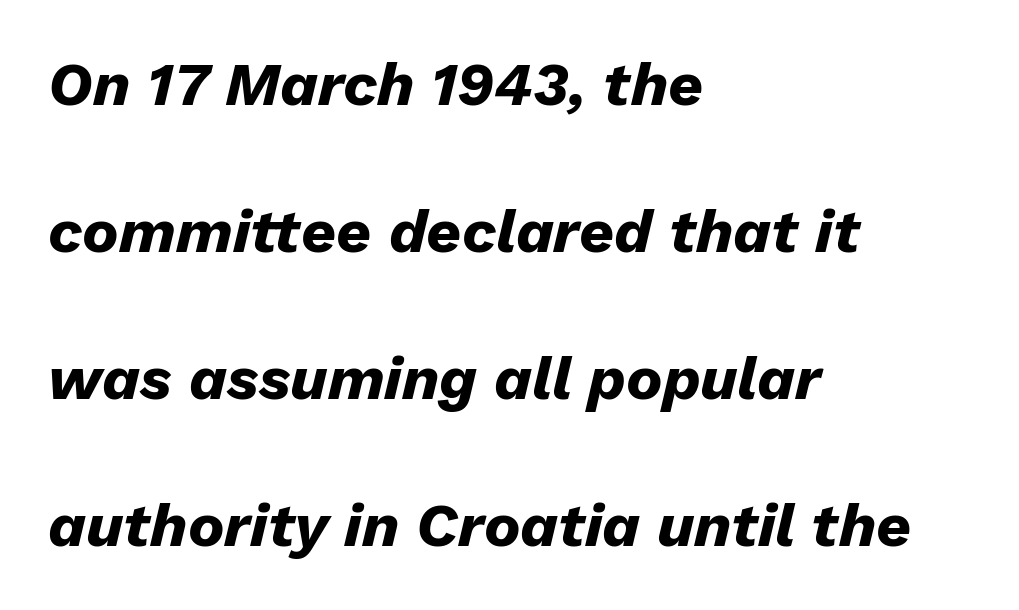
Q: Is the text bold? A: Yes.
Q: Is the text italic (slanted)? A: Yes, it leans right by about 13 degrees.
Q: Is the text underlined? A: No.
Q: How is the paragraph aligned? A: Left-aligned.
Q: Is the spacing between letters normal or unusually wide? A: Normal.
Q: Is the spacing between lines tight, normal or loose? A: Loose.
Q: Width (condensed, normal, or wide)? A: Normal.
Q: Stroke contrast? A: Low.
Q: x-height? A: Medium.
Q: Monospaced? A: No.
